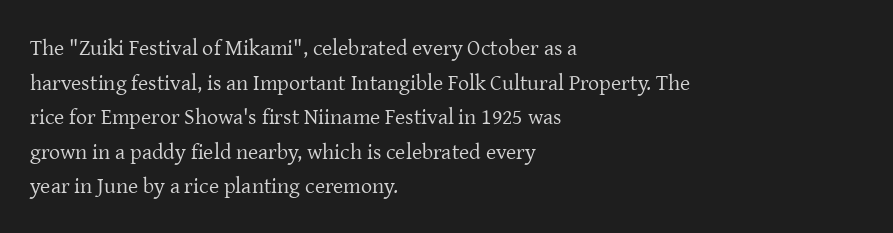
The image shows 22 px text type, upright; set left-aligned, normal line spacing (1.57x), normal letter spacing, not underlined.
